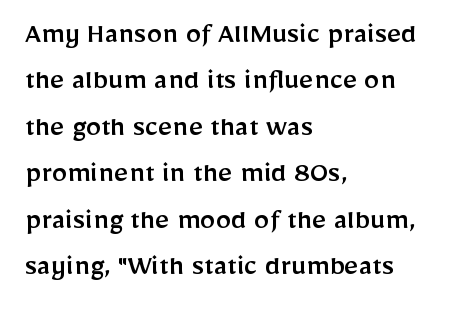
The image shows 31 px sans-serif type, upright; set left-aligned, normal line spacing (1.5x), normal letter spacing, not underlined; low stroke contrast and a medium x-height.
